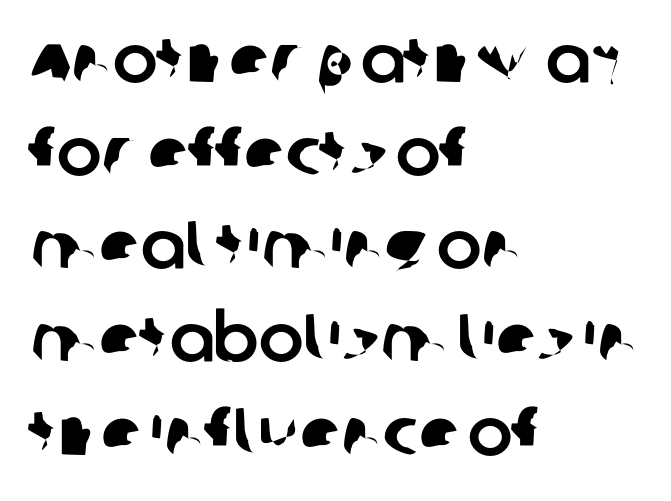
Q: Is the typeface a serif or a sans-serif typeface? A: Sans-serif.
Q: Is the text underlined? A: No.
Q: How is the paragraph aligned? A: Left-aligned.
Q: Is the spacing between letters normal or unusually wide? A: Normal.
Q: Is the spacing between lines tight, normal or loose? A: Normal.
Q: Width (condensed, normal, or wide)? A: Normal.
Q: Stroke contrast? A: Low.
Q: x-height? A: Large.
Q: Monospaced? A: No.
